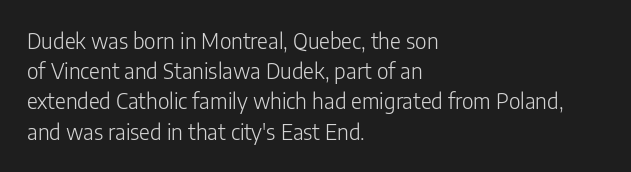
{"italic": "no", "bold": "no", "underline": "no", "align": "left", "line_spacing": "normal", "line_spacing_ratio": 1.44, "letter_spacing": "normal", "letter_spacing_em": 0.0, "glyph_px": 21}
